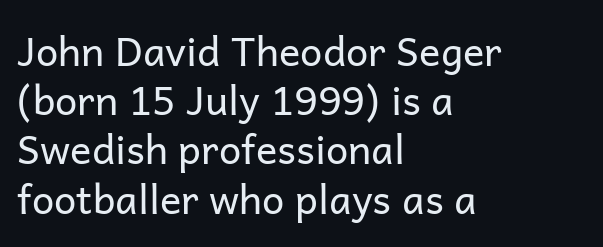
{"serif": "no", "italic": "no", "bold": "no", "weight": "regular", "width": "normal", "stroke_contrast": "low", "x_height": "medium", "monospaced": "no", "underline": "no", "align": "left", "line_spacing_ratio": 1.23, "letter_spacing": "normal", "letter_spacing_em": 0.0, "glyph_px": 40}
